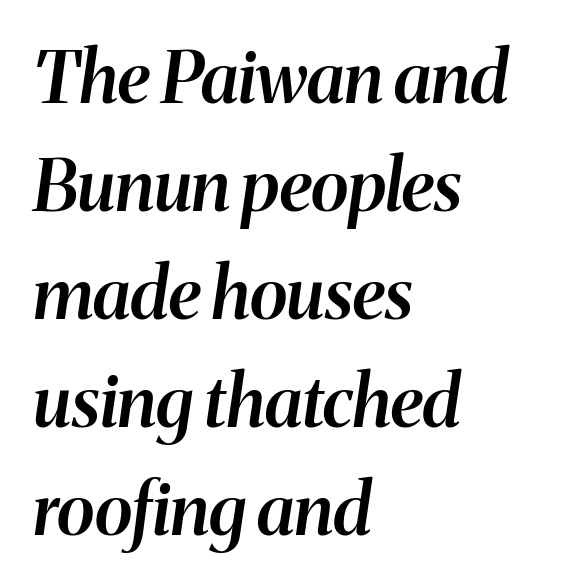
{"italic": "yes", "lean": "right", "slant_degrees": 8, "bold": "semi", "weight": "semibold", "width": "normal", "stroke_contrast": "medium", "x_height": "medium", "monospaced": "no", "underline": "no", "align": "left", "line_spacing": "normal", "line_spacing_ratio": 1.52, "letter_spacing": "normal", "letter_spacing_em": 0.0, "glyph_px": 71}
